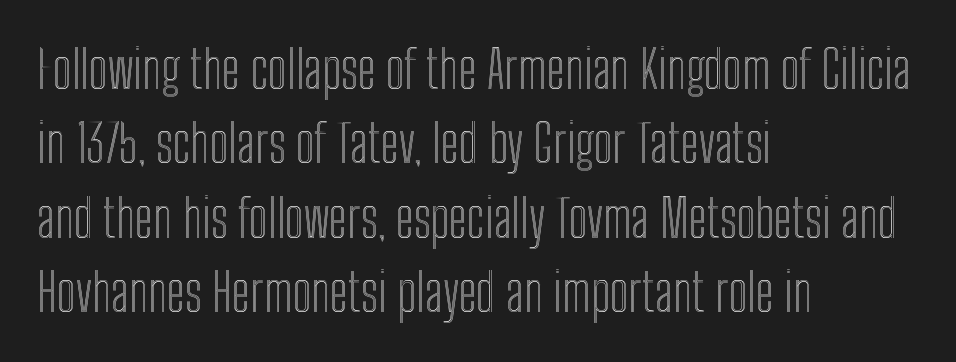
The image shows 52 px condensed type, upright; set left-aligned, normal line spacing (1.43x), normal letter spacing, not underlined; a medium x-height.
